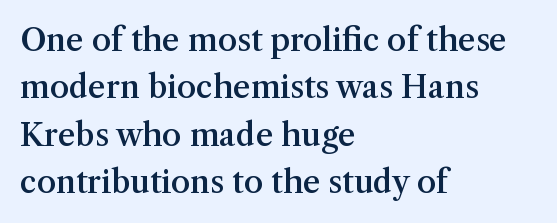
Q: Is the text bold? A: Semi-bold.
Q: Is the text italic (slanted)? A: No, it is upright.
Q: Is the typeface a serif or a sans-serif typeface? A: Serif.
Q: Is the text underlined? A: No.
Q: How is the paragraph aligned? A: Left-aligned.
Q: Is the spacing between letters normal or unusually wide? A: Normal.
Q: Is the spacing between lines tight, normal or loose? A: Normal.
Q: Width (condensed, normal, or wide)? A: Normal.
Q: Stroke contrast? A: Medium.
Q: x-height? A: Medium.
Q: Monospaced? A: No.
